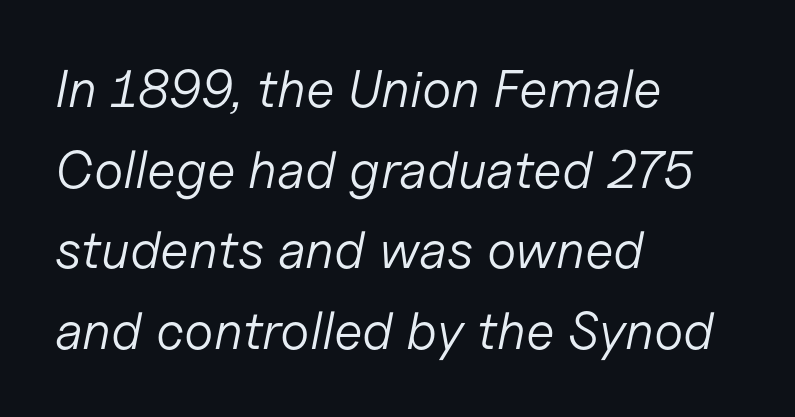
Q: Is the text bold? A: No.
Q: Is the text italic (slanted)? A: Yes, it leans right by about 11 degrees.
Q: Is the text underlined? A: No.
Q: How is the paragraph aligned? A: Left-aligned.
Q: Is the spacing between letters normal or unusually wide? A: Normal.
Q: Is the spacing between lines tight, normal or loose? A: Normal.
Q: Width (condensed, normal, or wide)? A: Normal.
Q: Stroke contrast? A: Low.
Q: x-height? A: Medium.
Q: Monospaced? A: No.
